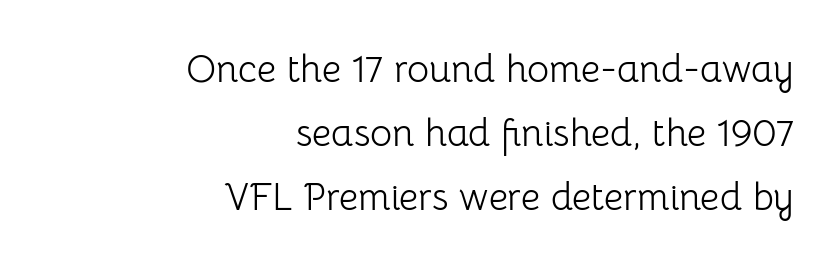
{"serif": "no", "italic": "no", "bold": "no", "weight": "light", "width": "normal", "stroke_contrast": "low", "x_height": "medium", "monospaced": "no", "underline": "no", "align": "right", "line_spacing": "normal", "line_spacing_ratio": 1.69, "letter_spacing": "normal", "letter_spacing_em": 0.0, "glyph_px": 38}
